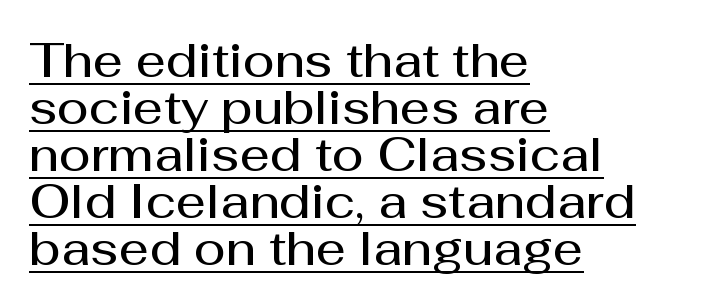
The image shows 47 px semibold sans-serif type, upright; set left-aligned, tight line spacing (1.0x), normal letter spacing, underlined; medium stroke contrast and a medium x-height.
